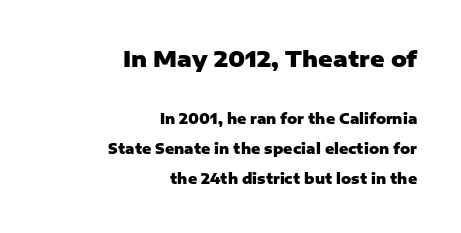
The passage shown has conventional tracking throughout. The space between consecutive lines is lavish. A bare baseline throughout the passage. If you squint, the top block still reads clearly — it's the larger of the two.
